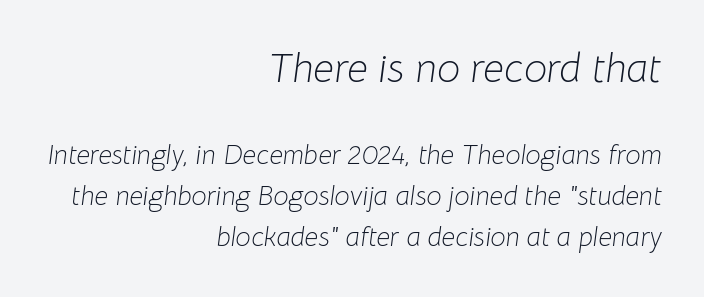
Reading down the block, your eye finds every line finishing at a fixed right position. Descenders are the only things crossing below the line. This layout puts the oversized block above and the modest block below. The face used here is proportionally spaced, like ordinary book or web type. One glance says typical: line gaps are just what's usual.
